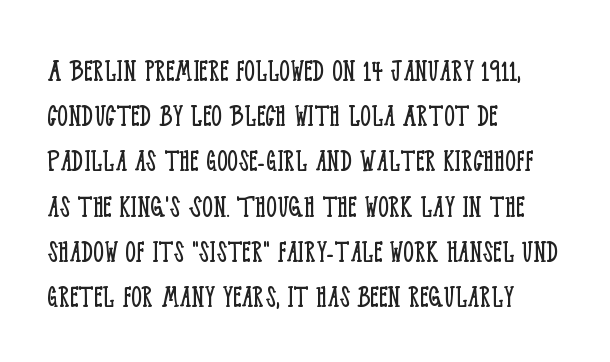
Rows of type keep a routine distance in the vertical direction. Each word holds together tightly as a unit, with standard inter-letter gaps. Quick note: not italic, upright. The text was rendered using a seriffed face with decorative stroke endings. Descenders are the only things crossing below the line.
